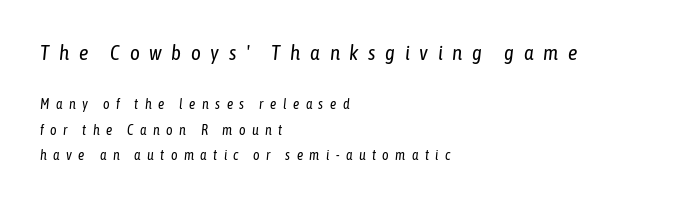
The image shows 21 px text type, italic (leaning right); set left-aligned, line spacing 1.83x, unusually wide letter spacing (+0.46 em), not underlined; the first (top) block is 1.5x larger.
